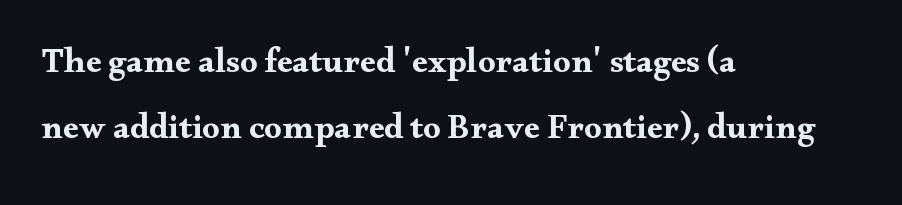
{"serif": "yes", "italic": "no", "bold": "yes", "weight": "bold", "width": "wide", "stroke_contrast": "medium", "x_height": "small", "monospaced": "no", "underline": "no", "align": "left", "line_spacing_ratio": 1.88, "letter_spacing": "normal", "letter_spacing_em": 0.0, "glyph_px": 35}
